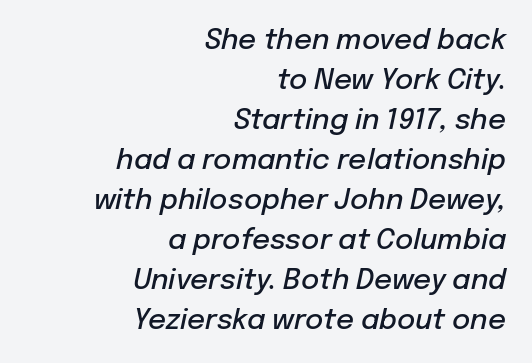
Q: Is the text bold? A: Semi-bold.
Q: Is the text italic (slanted)? A: Yes, it leans right by about 12 degrees.
Q: Is the text underlined? A: No.
Q: How is the paragraph aligned? A: Right-aligned.
Q: Is the spacing between letters normal or unusually wide? A: Normal.
Q: Is the spacing between lines tight, normal or loose? A: Normal.
Q: Width (condensed, normal, or wide)? A: Normal.
Q: Stroke contrast? A: Low.
Q: x-height? A: Medium.
Q: Monospaced? A: No.
